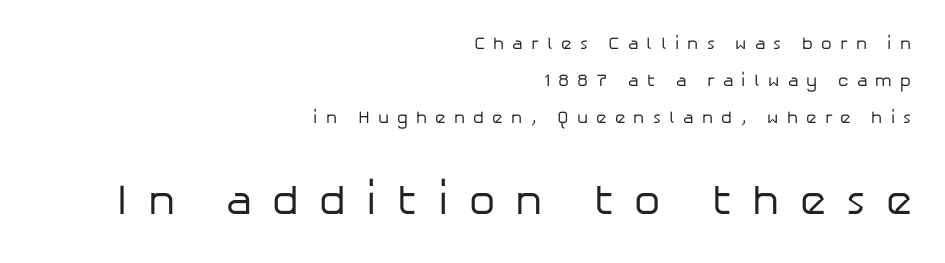
Compared with a flush-left layout, this one pins lines to the opposite, right side. Note: no serifs on the glyphs. The rendering uses natural spacing where letterforms have individual widths. The rendering enlarges the type as you move from the upper chunk to the lower.
